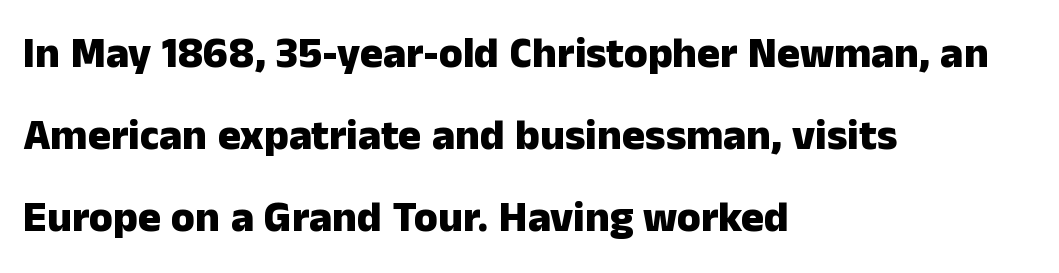
The image shows 43 px heavy sans-serif type, upright; set left-aligned, loose line spacing (1.91x), normal letter spacing, not underlined; low stroke contrast and a medium x-height.
